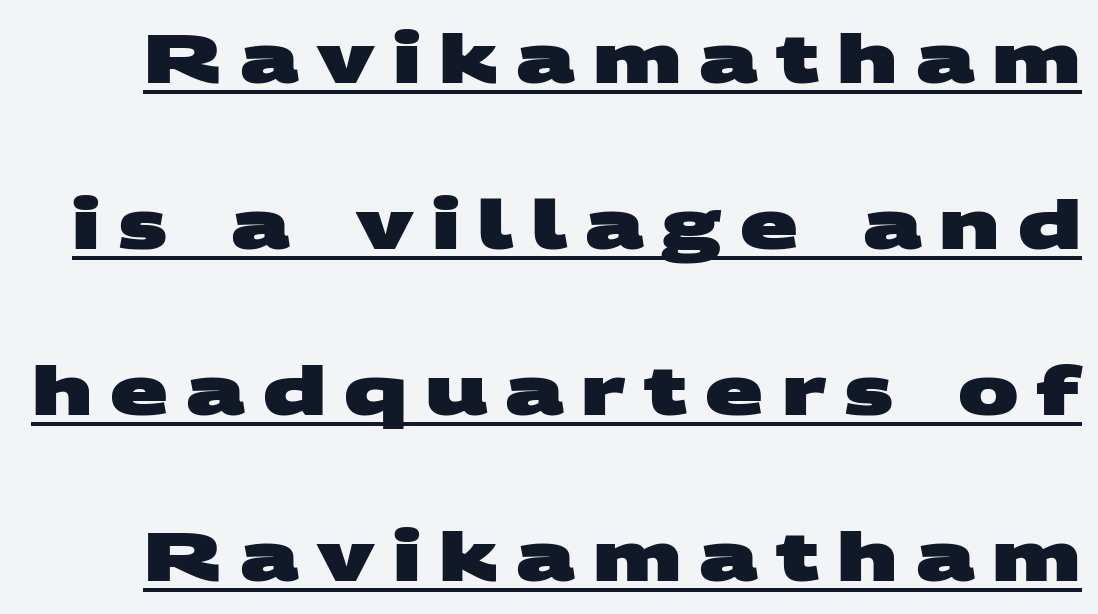
The image shows 68 px heavy, wide sans-serif type; set loose line spacing (2.44x), unusually wide letter spacing (+0.26 em), underlined; medium stroke contrast and a large x-height.
